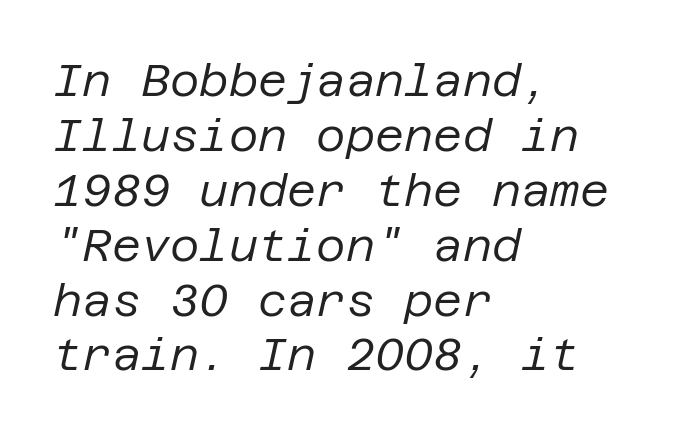
The image shows 45 px regular-weight type, italic (leaning right); set left-aligned, line spacing 1.22x, normal letter spacing, not underlined; low stroke contrast and a large x-height.
